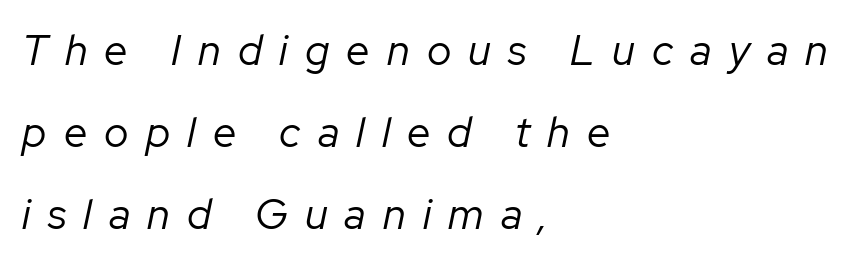
Q: Is the text bold? A: No.
Q: Is the text italic (slanted)? A: Yes, it leans right by about 12 degrees.
Q: Is the text underlined? A: No.
Q: How is the paragraph aligned? A: Left-aligned.
Q: Is the spacing between letters normal or unusually wide? A: Unusually wide.
Q: Is the spacing between lines tight, normal or loose? A: Loose.
Q: Width (condensed, normal, or wide)? A: Normal.
Q: Stroke contrast? A: Low.
Q: x-height? A: Medium.
Q: Monospaced? A: No.
